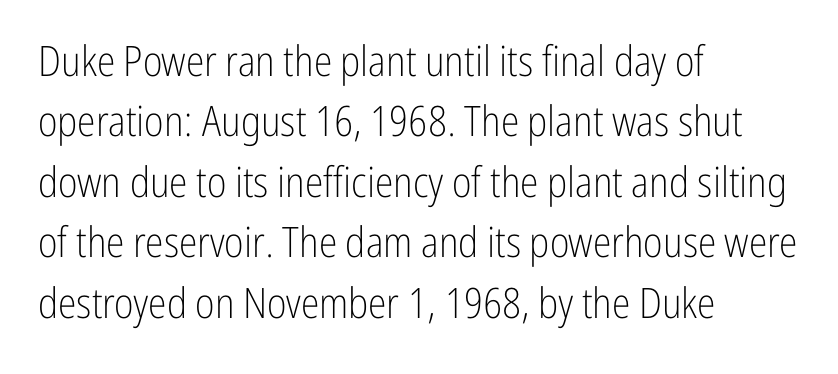
The image shows 42 px light, condensed sans-serif type, upright; set left-aligned, normal line spacing (1.44x), normal letter spacing, not underlined; low stroke contrast and a medium x-height.
